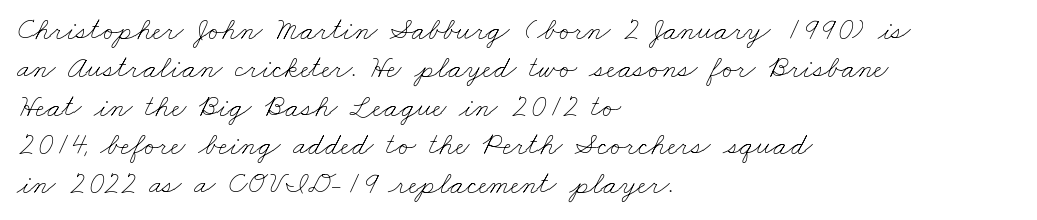
The image shows 31 px thin, wide type; set left-aligned, line spacing 1.24x, normal letter spacing, not underlined; low stroke contrast and a small x-height.
